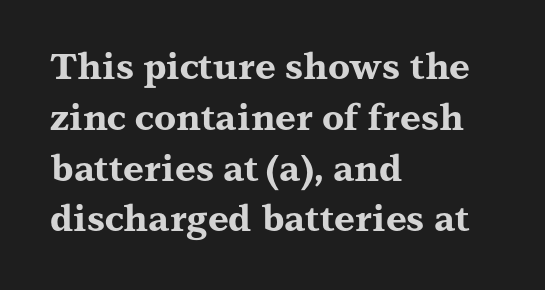
The image shows 36 px bold, wide serif type, upright; set left-aligned, normal line spacing (1.41x), normal letter spacing, not underlined; medium stroke contrast and a medium x-height.
